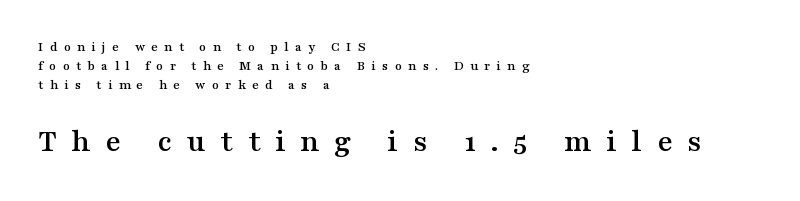
Q: Is the text italic (slanted)? A: No, it is upright.
Q: Is the typeface a serif or a sans-serif typeface? A: Serif.
Q: Is the text underlined? A: No.
Q: How is the paragraph aligned? A: Left-aligned.
Q: Is the spacing between letters normal or unusually wide? A: Unusually wide.
Q: Is the spacing between lines tight, normal or loose? A: Normal.
Q: Which block of text is set in a larger size, the first (top) or the second (bottom)? A: The second (bottom) one.
Q: Width (condensed, normal, or wide)? A: Wide.
Q: Stroke contrast? A: Medium.
Q: x-height? A: Medium.
Q: Monospaced? A: No.
